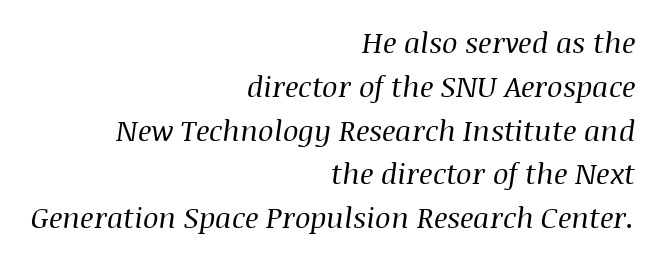
The image shows 29 px regular-weight serif type, italic (leaning right); set right-aligned, normal line spacing (1.51x), normal letter spacing, not underlined; medium stroke contrast and a large x-height.
